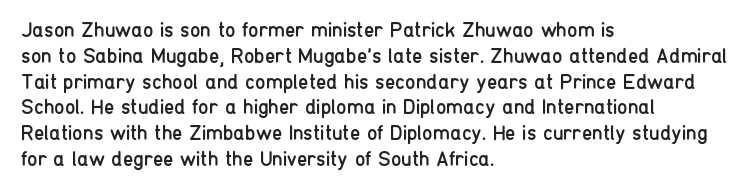
{"italic": "no", "bold": "no", "underline": "no", "align": "left", "line_spacing_ratio": 1.23, "letter_spacing": "normal", "letter_spacing_em": 0.0, "glyph_px": 21}
